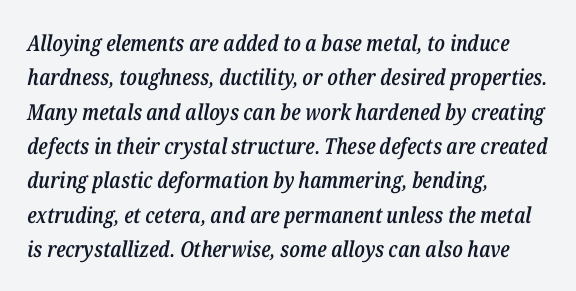
The image shows 22 px text type, italic (leaning right); set left-aligned, normal line spacing (1.56x), normal letter spacing, not underlined.
